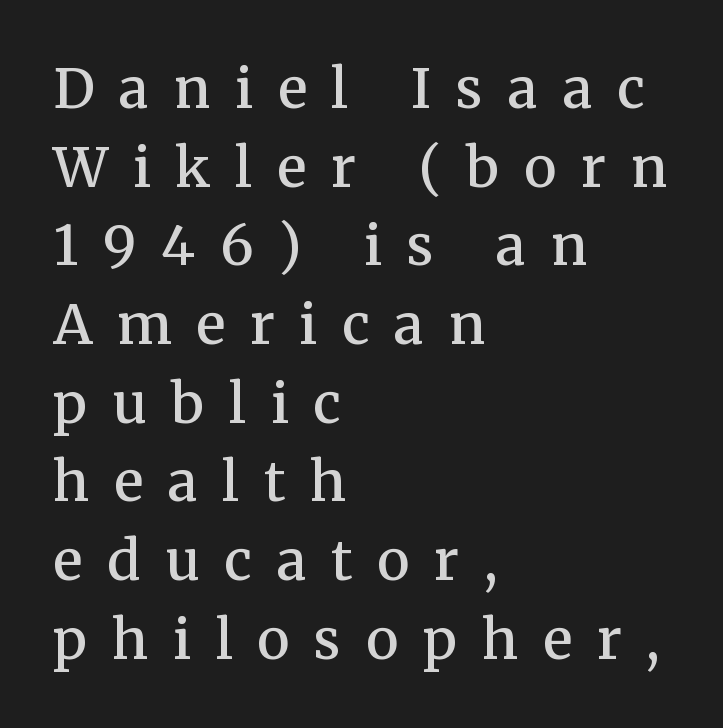
The image shows 55 px semibold serif type, upright; set left-aligned, normal line spacing (1.43x), unusually wide letter spacing (+0.45 em), not underlined; medium stroke contrast and a medium x-height.
